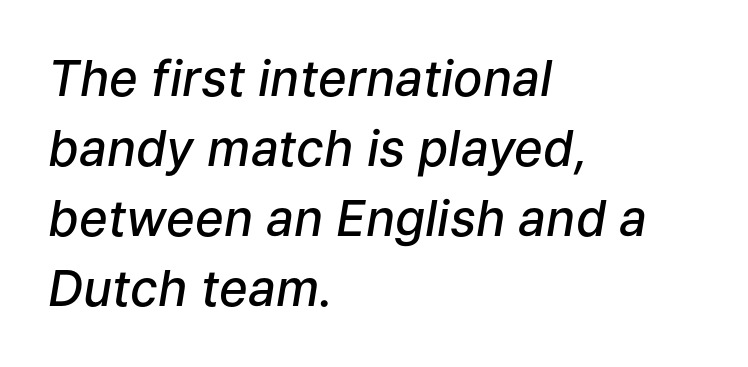
{"italic": "yes", "lean": "right", "slant_degrees": 9, "bold": "semi", "weight": "semibold", "width": "normal", "stroke_contrast": "low", "x_height": "medium", "monospaced": "no", "underline": "no", "align": "left", "line_spacing": "normal", "line_spacing_ratio": 1.43, "letter_spacing": "normal", "letter_spacing_em": 0.0, "glyph_px": 49}
